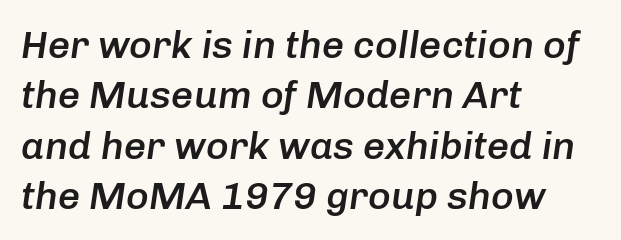
The image shows 39 px semibold type, italic (leaning right); set left-aligned, normal line spacing (1.29x), normal letter spacing, not underlined; low stroke contrast and a medium x-height.
